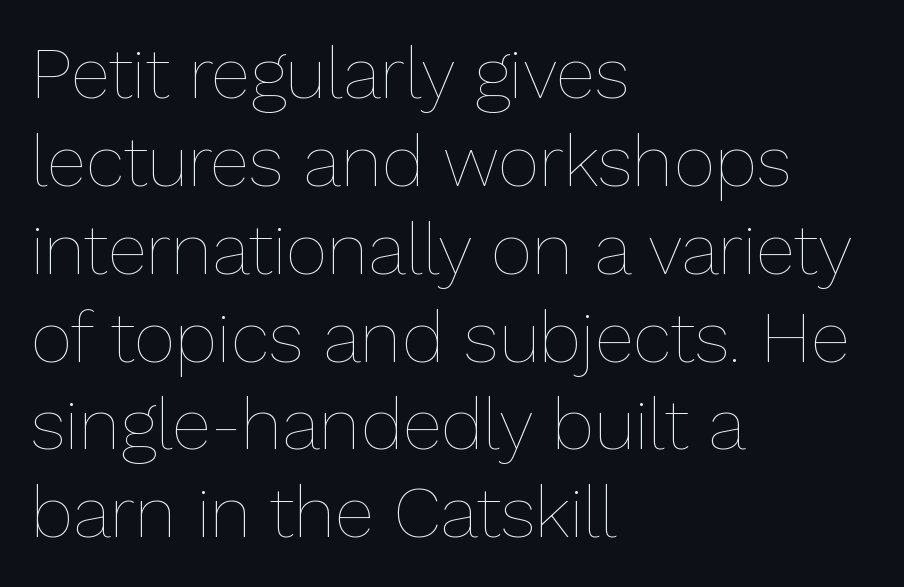
Q: Is the text bold? A: No.
Q: Is the text italic (slanted)? A: No, it is upright.
Q: Is the text underlined? A: No.
Q: How is the paragraph aligned? A: Left-aligned.
Q: Is the spacing between letters normal or unusually wide? A: Normal.
Q: Width (condensed, normal, or wide)? A: Normal.
Q: Stroke contrast? A: Low.
Q: x-height? A: Medium.
Q: Monospaced? A: No.
